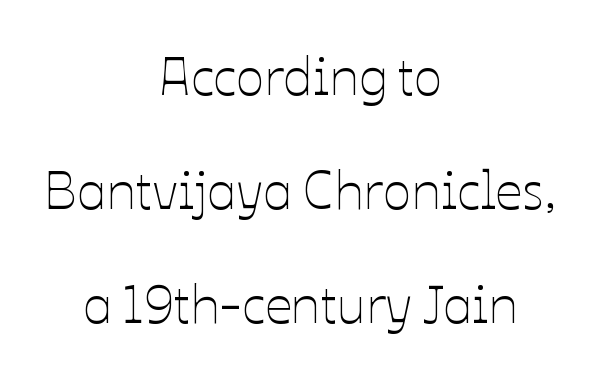
In terms of letterspacing, this is plain default setting. The gap between lines stays unmarked. Nothing heavy about these letters — not bold at all. Every stem runs plumb, perpendicular to the baseline. This sample has the flowing, uneven cadence of proportional lettering.
